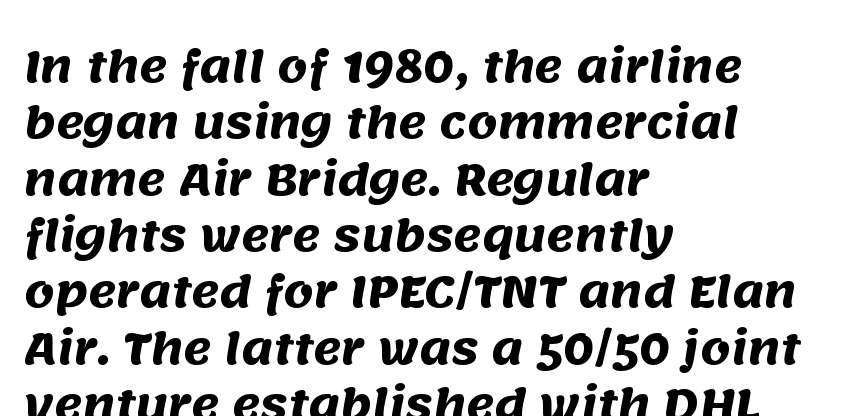
The rag falls on the right side of this text block. Default kerning and tracking; the words read as compact shapes. Type without underlining. The passage shown is typeset with a sans-serif family. Vertically, the passage feels balanced, rows spaced as you'd expect.
